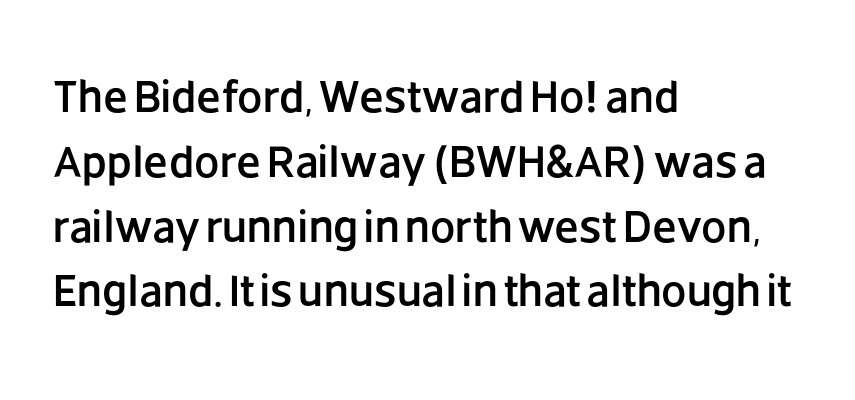
The image shows 45 px sans-serif type, upright; set left-aligned, normal line spacing (1.44x), normal letter spacing, not underlined; low stroke contrast and a large x-height.
